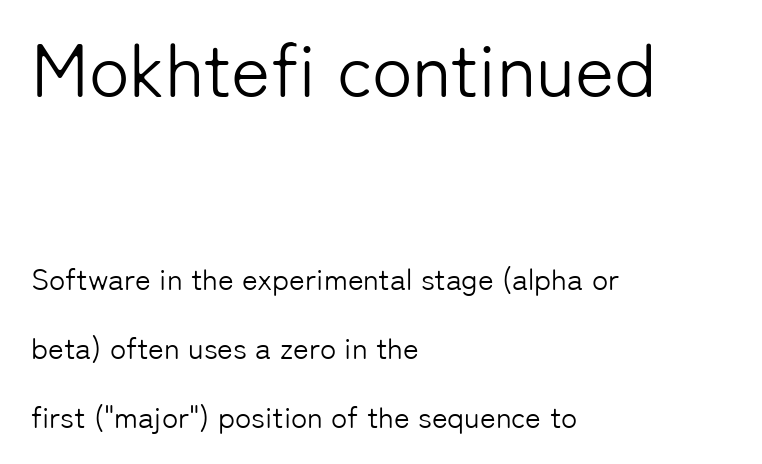
Q: Is the text bold? A: No.
Q: Is the text italic (slanted)? A: No, it is upright.
Q: Is the typeface a serif or a sans-serif typeface? A: Sans-serif.
Q: Is the text underlined? A: No.
Q: How is the paragraph aligned? A: Left-aligned.
Q: Is the spacing between letters normal or unusually wide? A: Normal.
Q: Is the spacing between lines tight, normal or loose? A: Loose.
Q: Which block of text is set in a larger size, the first (top) or the second (bottom)? A: The first (top) one.
Q: Width (condensed, normal, or wide)? A: Normal.
Q: Stroke contrast? A: Low.
Q: x-height? A: Medium.
Q: Monospaced? A: No.
